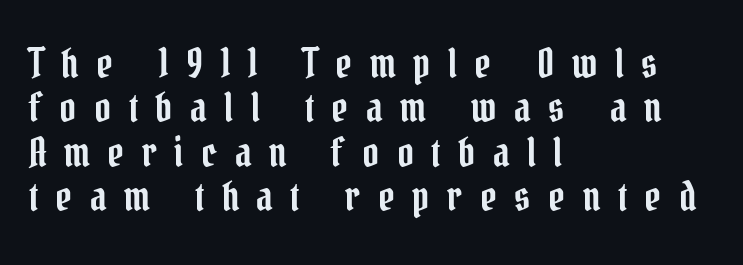
Q: Is the text italic (slanted)? A: No, it is upright.
Q: Is the typeface a serif or a sans-serif typeface? A: Serif.
Q: Is the text underlined? A: No.
Q: How is the paragraph aligned? A: Left-aligned.
Q: Is the spacing between letters normal or unusually wide? A: Unusually wide.
Q: Is the spacing between lines tight, normal or loose? A: Tight.
Q: Width (condensed, normal, or wide)? A: Condensed.
Q: Stroke contrast? A: Low.
Q: x-height? A: Medium.
Q: Monospaced? A: No.
